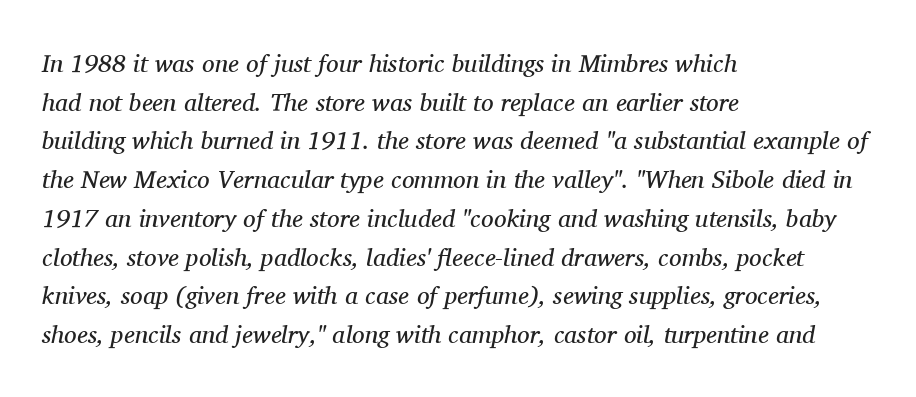
The image shows 25 px text type, italic (leaning right); set left-aligned, normal line spacing (1.55x), normal letter spacing, not underlined.
